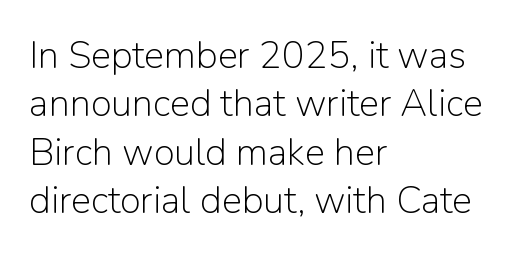
The image shows 38 px light sans-serif type, upright; set left-aligned, normal line spacing (1.27x), normal letter spacing, not underlined; low stroke contrast and a medium x-height.
